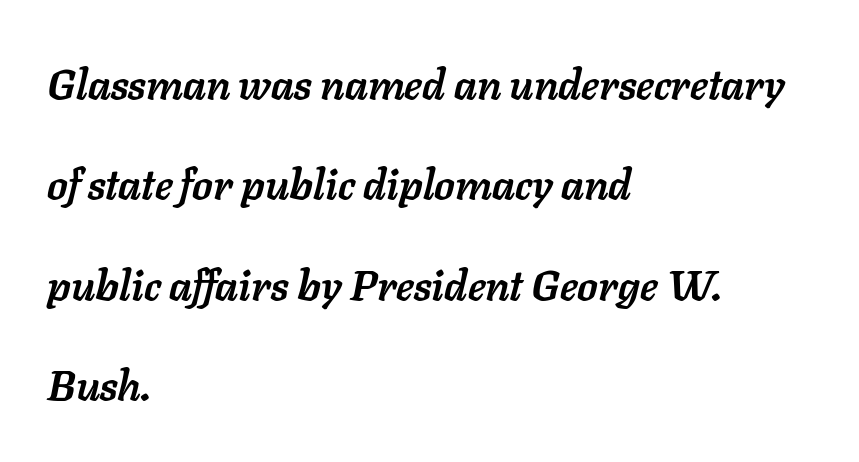
Q: Is the text bold? A: Yes.
Q: Is the text italic (slanted)? A: Yes, it leans right by about 11 degrees.
Q: Is the text underlined? A: No.
Q: How is the paragraph aligned? A: Left-aligned.
Q: Is the spacing between letters normal or unusually wide? A: Normal.
Q: Is the spacing between lines tight, normal or loose? A: Loose.
Q: Width (condensed, normal, or wide)? A: Normal.
Q: Stroke contrast? A: Low.
Q: x-height? A: Medium.
Q: Monospaced? A: No.
